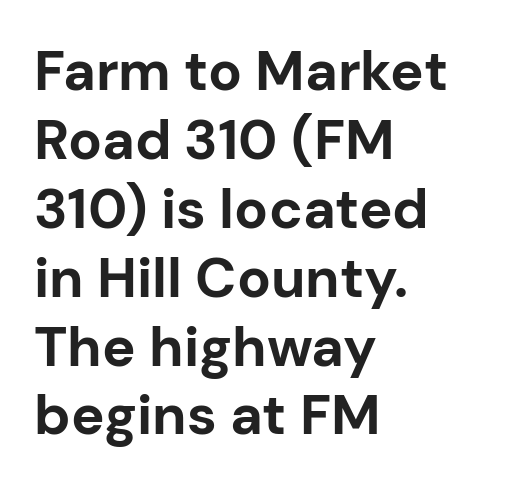
{"serif": "no", "italic": "no", "bold": "yes", "weight": "bold", "width": "normal", "stroke_contrast": "low", "x_height": "medium", "monospaced": "no", "underline": "no", "align": "left", "line_spacing_ratio": 1.23, "letter_spacing": "normal", "letter_spacing_em": 0.0, "glyph_px": 56}
